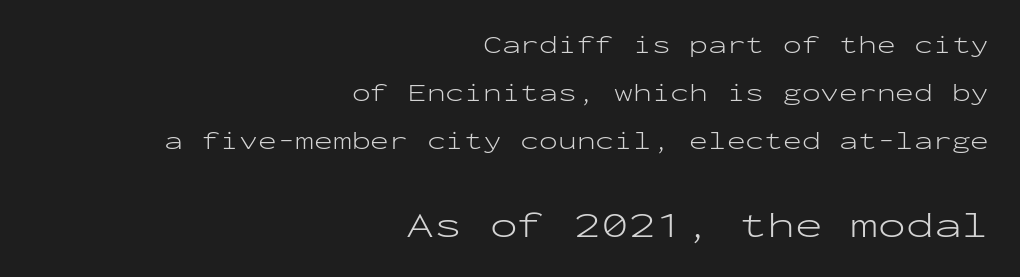
The image shows 37 px light, wide sans-serif type, upright, monospaced; set right-aligned, loose line spacing (1.93x), normal letter spacing, not underlined; the second (bottom) block is 1.48x larger; low stroke contrast and a medium x-height.
